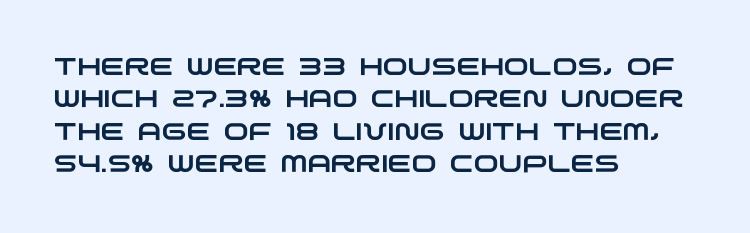
Notice how the passage keeps a crisp vertical edge on the left only. Descenders are the only things crossing below the line. Glyph-to-glyph distance matches everyday printed text. A normal amount of white space separates one row of letters from the next.
